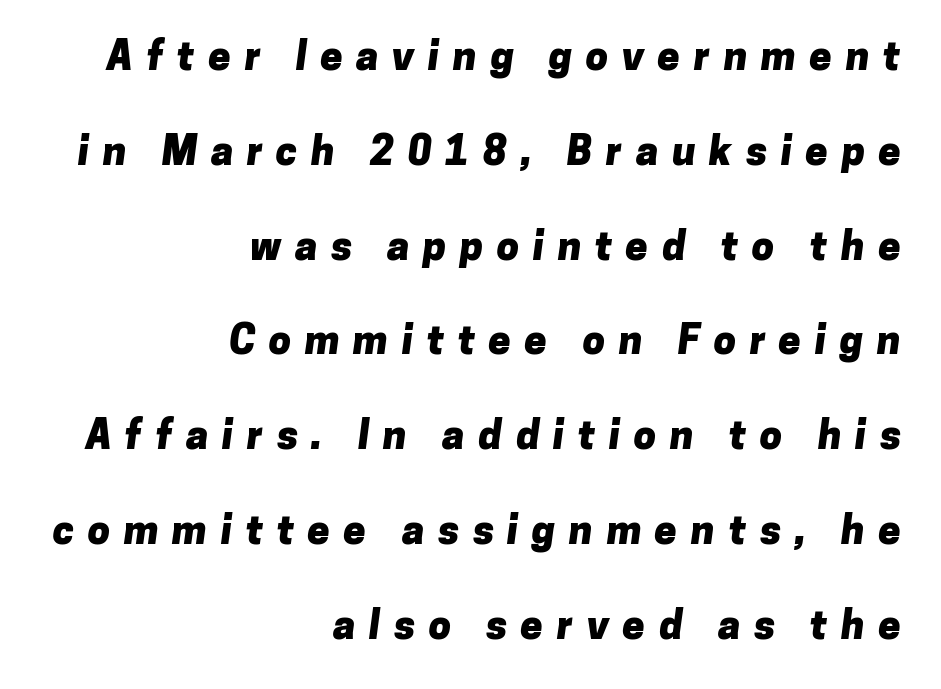
The image shows 40 px heavy sans-serif type; set right-aligned, loose line spacing (2.37x), unusually wide letter spacing (+0.34 em), not underlined; low stroke contrast and a medium x-height.
